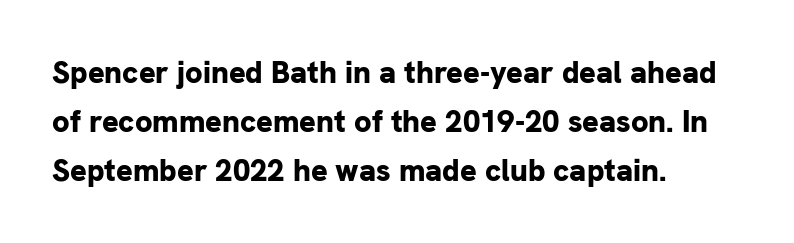
The image shows 31 px bold sans-serif type, upright; set left-aligned, normal line spacing (1.58x), normal letter spacing, not underlined; low stroke contrast and a medium x-height.
